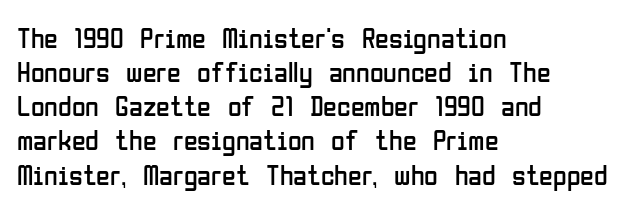
{"serif": "no", "italic": "no", "bold": "no", "weight": "regular", "width": "condensed", "stroke_contrast": "low", "x_height": "medium", "monospaced": "no", "underline": "no", "align": "left", "line_spacing_ratio": 1.22, "letter_spacing": "normal", "letter_spacing_em": 0.0, "glyph_px": 28}
